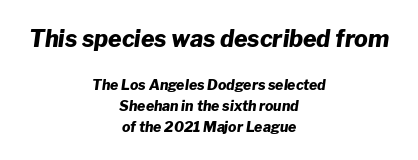
The words here are not underlined. A typesetter would call this zero additional tracking. Compared with typical paragraphs, the rows here are spaced about the same. Size contrast runs from large at the top to small at the bottom.
